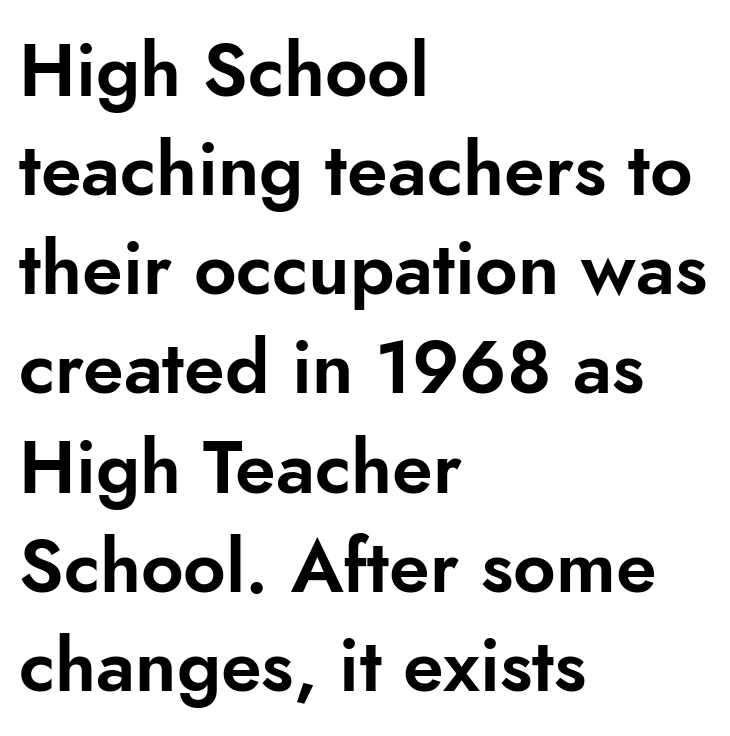
{"serif": "no", "italic": "no", "width": "normal", "stroke_contrast": "low", "x_height": "small", "monospaced": "no", "underline": "no", "align": "left", "line_spacing": "normal", "line_spacing_ratio": 1.34, "letter_spacing": "normal", "letter_spacing_em": 0.0, "glyph_px": 74}
